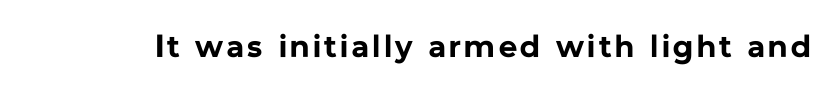
The image shows 32 px bold sans-serif type, upright; set not underlined; low stroke contrast and a medium x-height.
